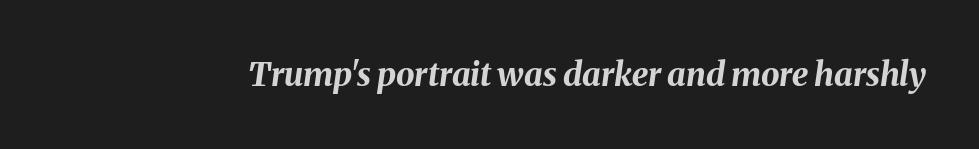
Q: Is the text bold? A: Yes.
Q: Is the text italic (slanted)? A: Yes, it leans right by about 8 degrees.
Q: Is the text underlined? A: No.
Q: Is the spacing between letters normal or unusually wide? A: Normal.
Q: Width (condensed, normal, or wide)? A: Normal.
Q: Stroke contrast? A: Medium.
Q: x-height? A: Medium.
Q: Monospaced? A: No.
